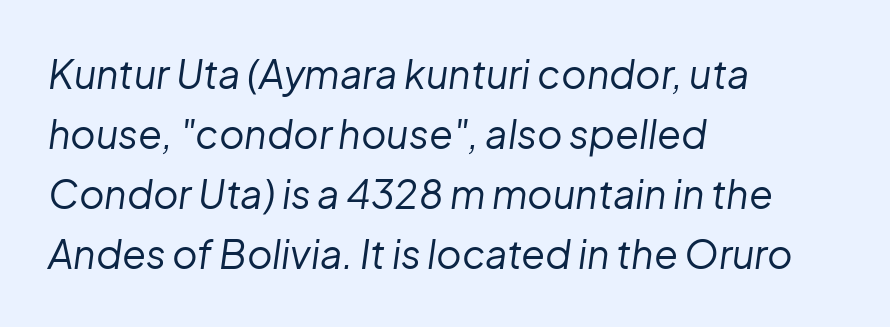
Q: Is the text bold? A: No.
Q: Is the text italic (slanted)? A: Yes, it leans right by about 8 degrees.
Q: Is the text underlined? A: No.
Q: How is the paragraph aligned? A: Left-aligned.
Q: Is the spacing between letters normal or unusually wide? A: Normal.
Q: Is the spacing between lines tight, normal or loose? A: Normal.
Q: Width (condensed, normal, or wide)? A: Normal.
Q: Stroke contrast? A: Low.
Q: x-height? A: Medium.
Q: Monospaced? A: No.
